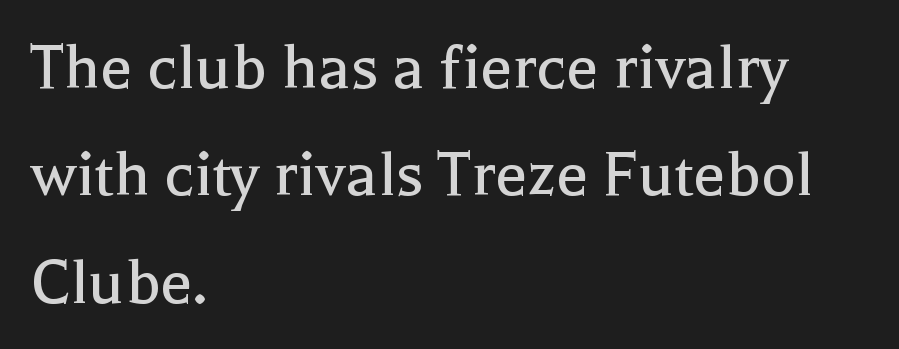
Q: Is the text bold? A: No.
Q: Is the text italic (slanted)? A: No, it is upright.
Q: Is the typeface a serif or a sans-serif typeface? A: Serif.
Q: Is the text underlined? A: No.
Q: How is the paragraph aligned? A: Left-aligned.
Q: Is the spacing between letters normal or unusually wide? A: Normal.
Q: Is the spacing between lines tight, normal or loose? A: Normal.
Q: Width (condensed, normal, or wide)? A: Normal.
Q: x-height? A: Medium.
Q: Monospaced? A: No.
